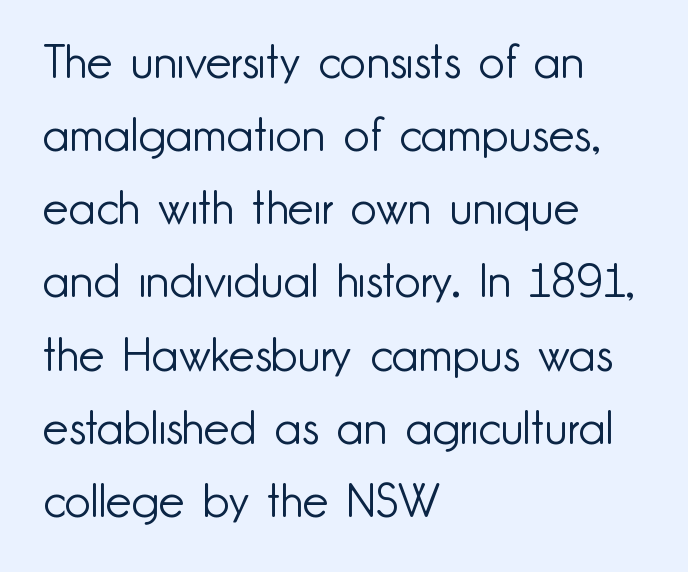
{"serif": "no", "italic": "no", "bold": "no", "weight": "light", "width": "normal", "stroke_contrast": "low", "x_height": "small", "monospaced": "no", "underline": "no", "align": "left", "line_spacing": "normal", "line_spacing_ratio": 1.59, "letter_spacing": "normal", "letter_spacing_em": 0.0, "glyph_px": 46}
